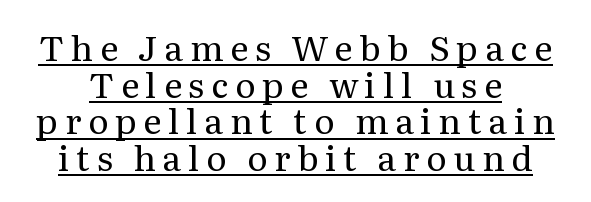
The font sits on the lighter half of the weight spectrum, regular included. The letters advance in unequal steps, a hallmark of proportional type. Decoration check: the copy is underlined. Quick note: not italic, upright. Regarding leading, the lines here are crowded together. Are there feet on the stems? There are — it's a serif.
